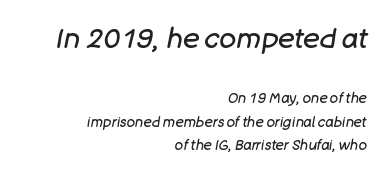
The image shows 28 px regular-weight type, italic (leaning right); set right-aligned, normal line spacing (1.67x), normal letter spacing, not underlined; the first (top) block is 2.0x larger; low stroke contrast and a large x-height.
